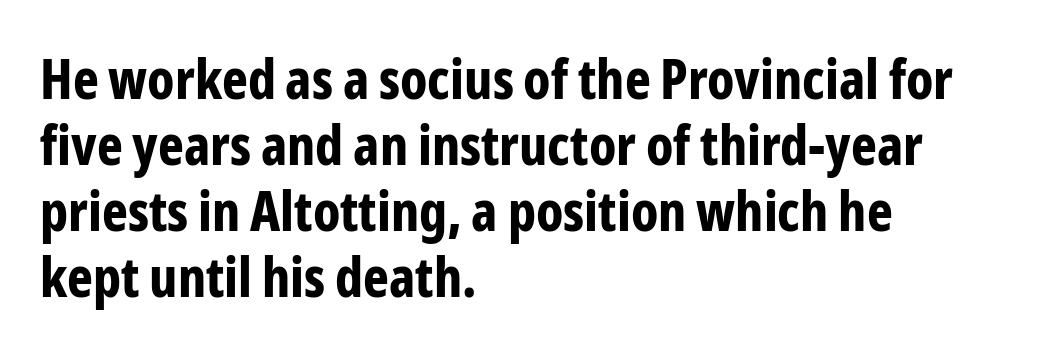
Horizontal alignment here is leftward, the default for most running prose. I'd describe the lettering as bold — thick and assertive. These lines keep a tight, regular rhythm from letter to letter. Words float on clear page, feet unadorned. Do the letters lean? They stand straight. Each letter keeps its own natural width here, so spacing adapts to shape.
